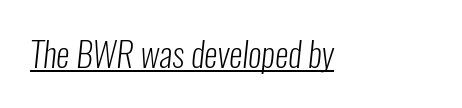
The image shows 34 px light, condensed sans-serif type; set normal letter spacing, underlined; low stroke contrast and a medium x-height.
